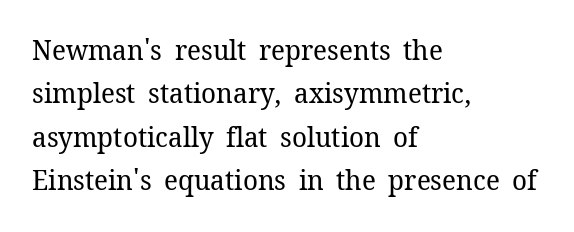
{"serif": "yes", "italic": "no", "bold": "no", "weight": "regular", "width": "normal", "stroke_contrast": "low", "x_height": "medium", "monospaced": "no", "underline": "no", "align": "left", "line_spacing": "normal", "line_spacing_ratio": 1.55, "letter_spacing": "normal", "letter_spacing_em": 0.0, "glyph_px": 28}
